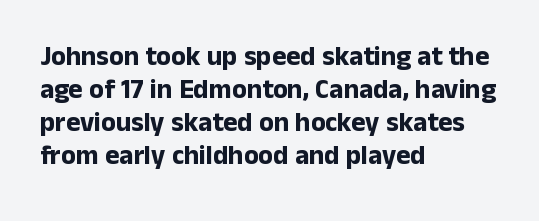
Words float on clear page, feet unadorned. Does the lettering tilt? It doesn't — this is upright. Visually the block forms a straight wall on the left and a jagged coastline on the right. These words are printed bold, with thick strokes throughout. Characters follow at the spacing the type designer built in.
